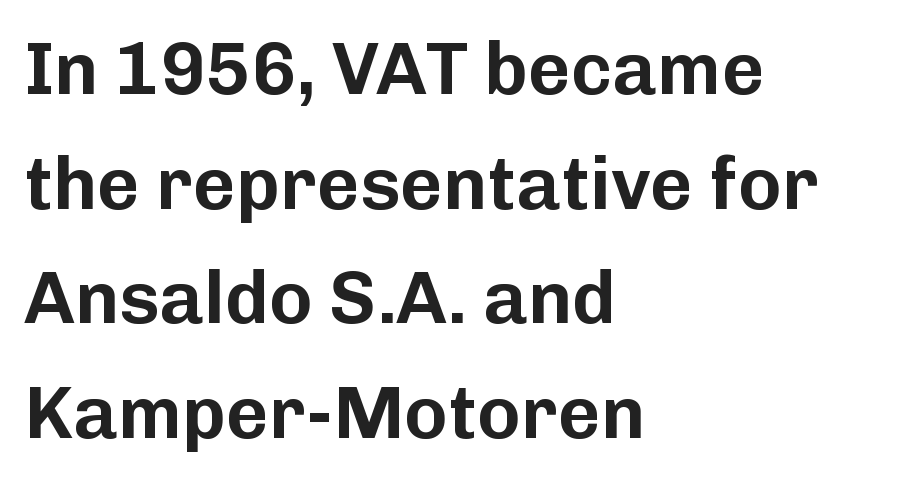
The image shows 74 px sans-serif type, upright; set left-aligned, normal line spacing (1.55x), normal letter spacing, not underlined; low stroke contrast and a medium x-height.
